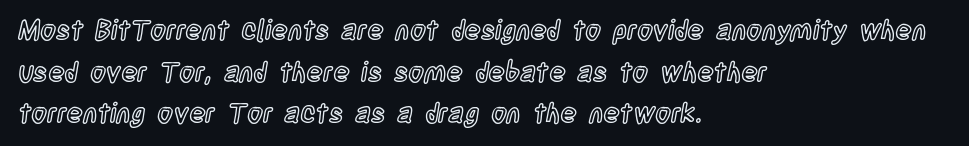
The image shows 27 px text type; set left-aligned, normal line spacing (1.54x), normal letter spacing, not underlined.
